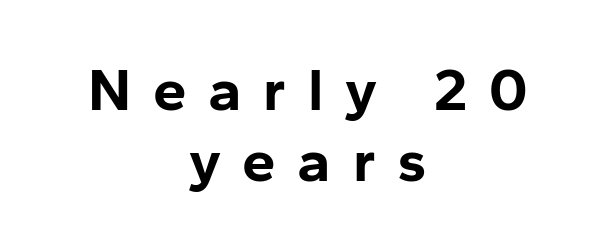
{"serif": "no", "italic": "no", "bold": "yes", "weight": "bold", "width": "normal", "stroke_contrast": "low", "x_height": "medium", "monospaced": "no", "underline": "no", "align": "center", "line_spacing_ratio": 1.19, "letter_spacing": "wide", "letter_spacing_em": 0.36, "glyph_px": 60}
